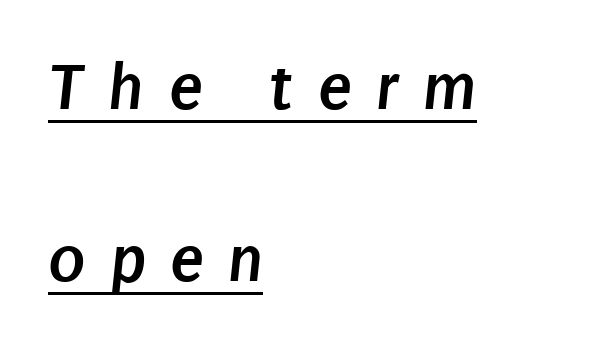
Pretty heavy lettering here — definitely bold. Do the characters align in a grid? No, the font is proportional. This sample uses expanded letter spacing, leaving extra air between glyphs. Notice the wide empty band between every row — that's loose leading. Layout note: lines flush left. I'd call this a sans setting — the letters go barefoot.
